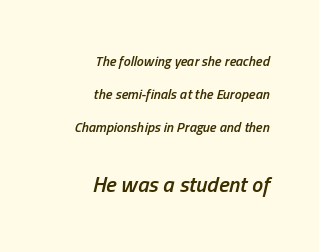
The image shows 22 px text type, italic (leaning right); set right-aligned, loose line spacing (2.37x), normal letter spacing, not underlined; the second (bottom) block is 1.57x larger.
